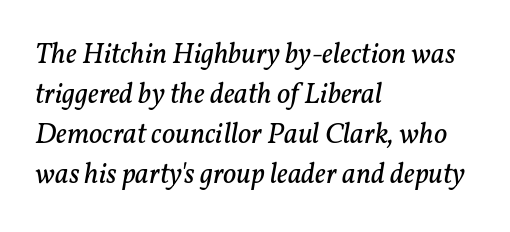
{"serif": "yes", "italic": "yes", "lean": "right", "slant_degrees": 11, "bold": "no", "weight": "regular", "width": "normal", "stroke_contrast": "low", "x_height": "medium", "monospaced": "no", "underline": "no", "align": "left", "line_spacing": "normal", "line_spacing_ratio": 1.38, "letter_spacing": "normal", "letter_spacing_em": 0.0, "glyph_px": 29}
